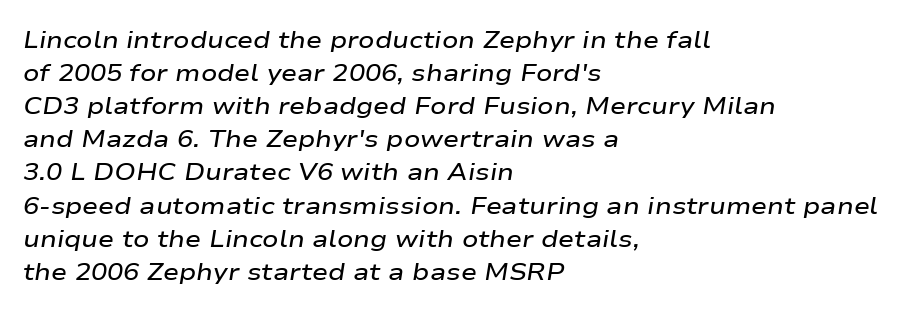
In terms of letterspacing, this is plain default setting. The foot of each line stays bare and open. Successive baselines arrive at the customary interval. Its strokes are somewhat broadened, the hallmark of semibold type. Visually the block forms a straight wall on the left and a jagged coastline on the right. A typesetter would mark this as italic.
